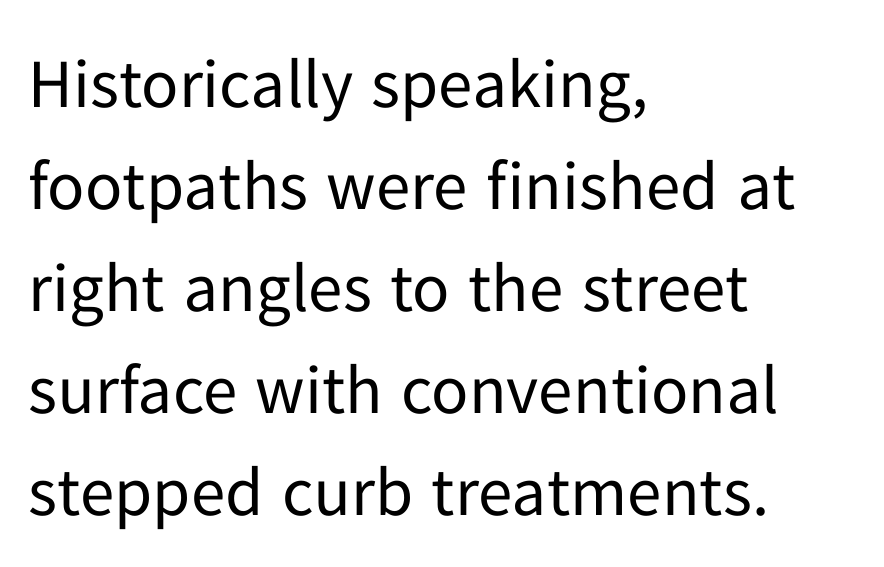
Q: Is the text bold? A: No.
Q: Is the text italic (slanted)? A: No, it is upright.
Q: Is the typeface a serif or a sans-serif typeface? A: Sans-serif.
Q: Is the text underlined? A: No.
Q: How is the paragraph aligned? A: Left-aligned.
Q: Is the spacing between letters normal or unusually wide? A: Normal.
Q: Is the spacing between lines tight, normal or loose? A: Normal.
Q: Width (condensed, normal, or wide)? A: Normal.
Q: Stroke contrast? A: Low.
Q: x-height? A: Medium.
Q: Monospaced? A: No.
